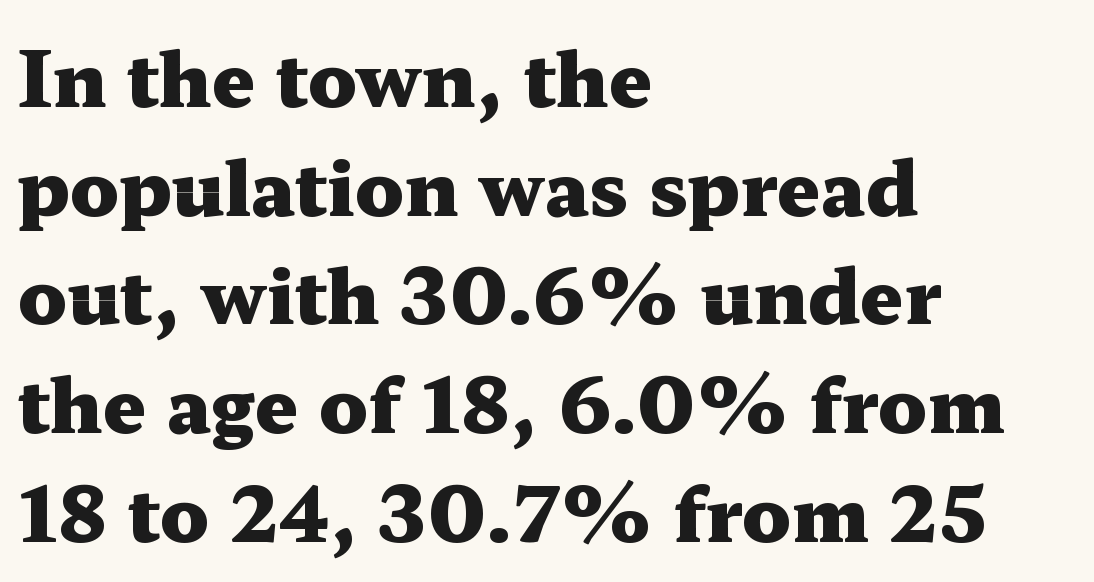
{"serif": "yes", "italic": "no", "bold": "yes", "weight": "heavy", "width": "wide", "stroke_contrast": "medium", "x_height": "medium", "monospaced": "no", "underline": "no", "align": "left", "line_spacing": "normal", "line_spacing_ratio": 1.43, "letter_spacing": "normal", "letter_spacing_em": 0.0, "glyph_px": 76}
